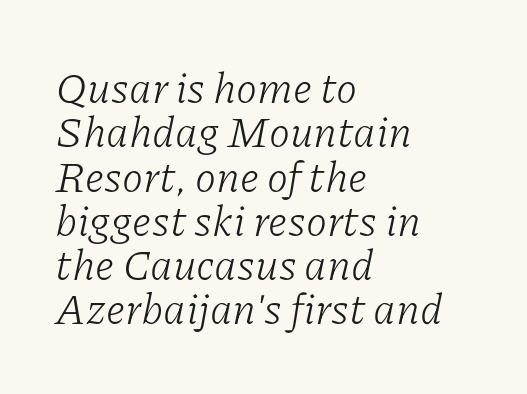
This rendering leaves character spacing at its baseline value. In terms of leading, this rendering errs on the cramped side. Spacing verdict: proportional, widths tailored to each character. Every character sits at an angle, as italics do.
